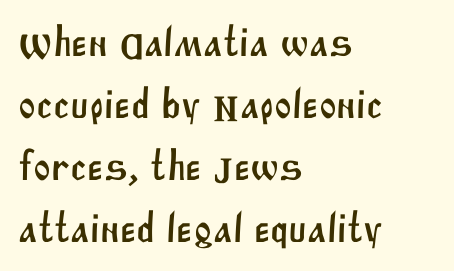
What kind of face is this? One without serifs — a sans. Looks like regular typesetting: each glyph gets only the width it needs. The passage is arranged the way most books set body copy — flush left. Quick note: interline space is typical. These lines keep a tight, regular rhythm from letter to letter. Words float on clear page, feet unadorned.
